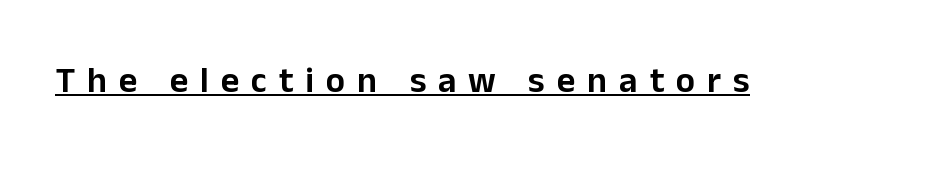
Caption: expanded tracking, letters set apart. These lines are rendered in a variable-pitch font. Font category for this specimen: sans-serif. It's the straight-up-and-down kind of type. A continuous stroke trails under the words, as in a hyperlink.
